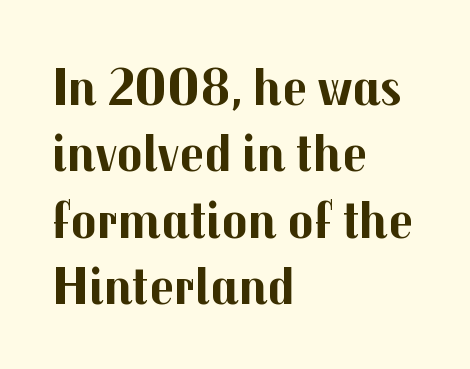
{"serif": "no", "italic": "no", "bold": "yes", "weight": "bold", "width": "normal", "stroke_contrast": "medium", "x_height": "medium", "monospaced": "no", "underline": "no", "align": "left", "line_spacing_ratio": 1.23, "letter_spacing": "normal", "letter_spacing_em": 0.0, "glyph_px": 54}
